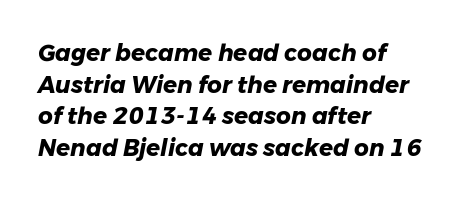
The image shows 23 px bold type, italic (leaning right); set left-aligned, normal line spacing (1.38x), normal letter spacing, not underlined.
